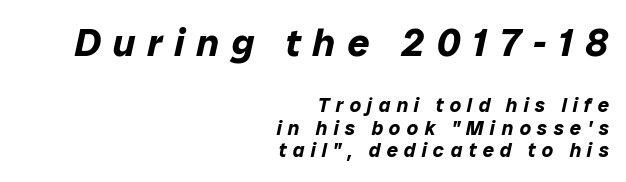
The image shows 39 px bold type, italic (leaning right); set right-aligned, tight line spacing (1.13x), unusually wide letter spacing (+0.31 em), not underlined; the first (top) block is 1.95x larger; low stroke contrast and a medium x-height.
